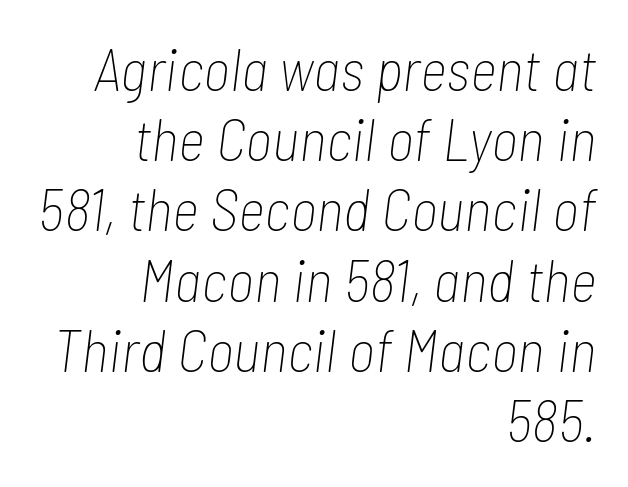
Q: Is the text bold? A: No.
Q: Is the text italic (slanted)? A: Yes, it leans right by about 7 degrees.
Q: Is the text underlined? A: No.
Q: How is the paragraph aligned? A: Right-aligned.
Q: Is the spacing between letters normal or unusually wide? A: Normal.
Q: Width (condensed, normal, or wide)? A: Condensed.
Q: Stroke contrast? A: Low.
Q: x-height? A: Medium.
Q: Monospaced? A: No.
